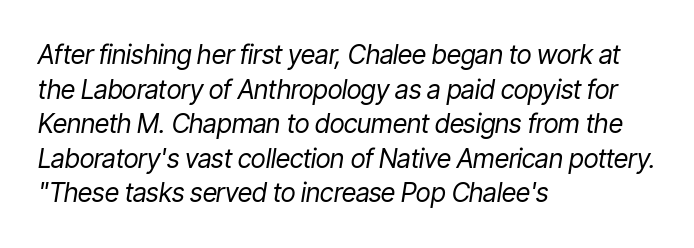
Tracking value appears to be zero — textbook default spacing. Heft: none added — not bold. This rendering features lettering with no underline. The typesetter chose a ragged-right arrangement here. The designer left line spacing at the default.
